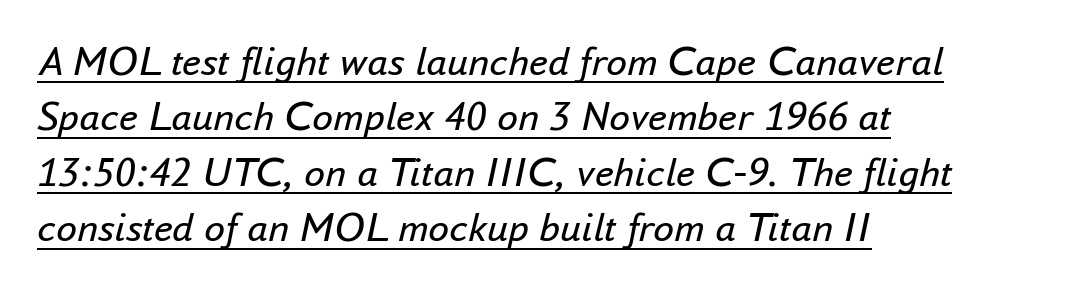
The image shows 42 px regular-weight type, italic (leaning right); set left-aligned, normal line spacing (1.32x), normal letter spacing, underlined; low stroke contrast and a small x-height.
